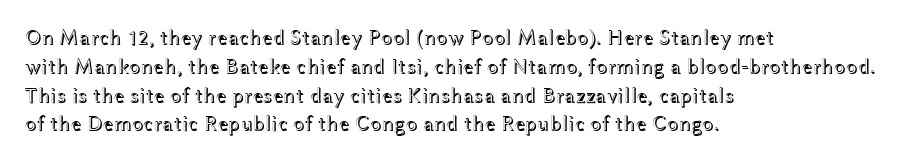
The image shows 21 px text type, upright; set left-aligned, normal line spacing (1.37x), normal letter spacing, not underlined.
